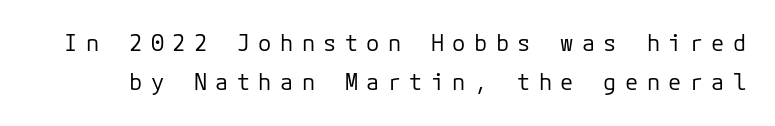
Q: Is the text bold? A: No.
Q: Is the text italic (slanted)? A: No, it is upright.
Q: Is the text underlined? A: No.
Q: Is the spacing between letters normal or unusually wide? A: Unusually wide.
